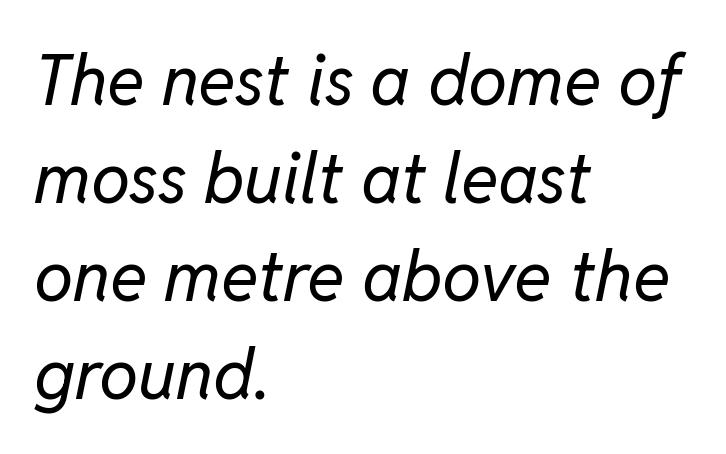
The image shows 70 px regular-weight type, italic (leaning right); set left-aligned, normal line spacing (1.4x), normal letter spacing, not underlined; low stroke contrast and a medium x-height.
